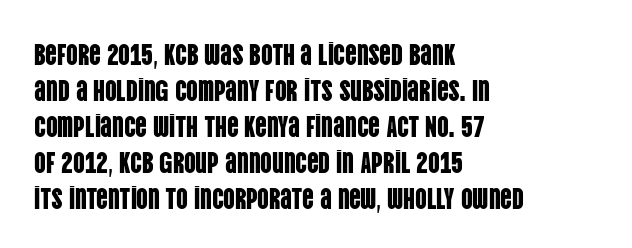
{"serif": "no", "italic": "no", "width": "condensed", "stroke_contrast": "low", "x_height": "large", "monospaced": "no", "underline": "no", "align": "left", "line_spacing_ratio": 1.24, "letter_spacing": "normal", "letter_spacing_em": 0.0, "glyph_px": 29}
